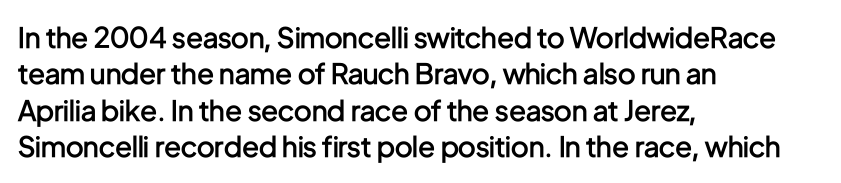
The image shows 28 px semibold, condensed sans-serif type, upright; set left-aligned, normal line spacing (1.3x), normal letter spacing, not underlined; low stroke contrast and a medium x-height.
